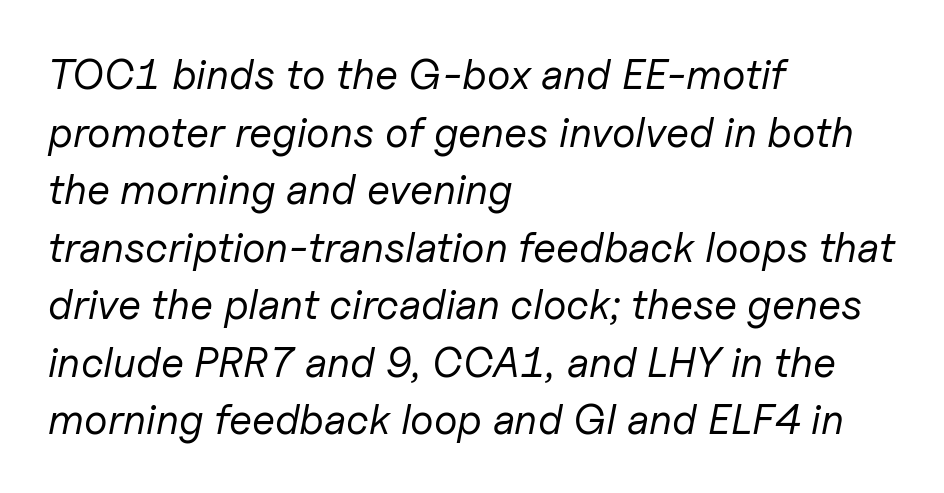
Q: Is the text bold? A: No.
Q: Is the text italic (slanted)? A: Yes, it leans right by about 11 degrees.
Q: Is the text underlined? A: No.
Q: How is the paragraph aligned? A: Left-aligned.
Q: Is the spacing between letters normal or unusually wide? A: Normal.
Q: Is the spacing between lines tight, normal or loose? A: Normal.
Q: Width (condensed, normal, or wide)? A: Normal.
Q: Stroke contrast? A: Low.
Q: x-height? A: Medium.
Q: Monospaced? A: No.
